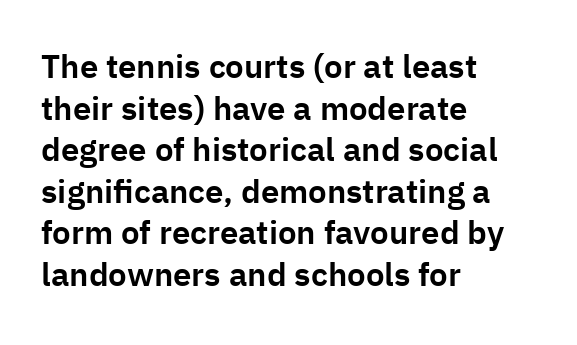
The image shows 33 px sans-serif type, upright; set left-aligned, normal line spacing (1.26x), normal letter spacing, not underlined; low stroke contrast and a medium x-height.
